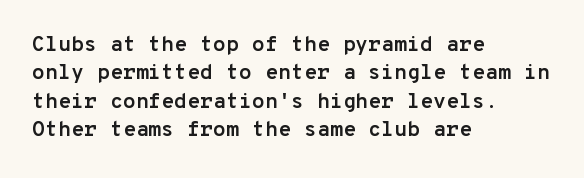
{"italic": "no", "bold": "yes", "underline": "no", "align": "left", "line_spacing": "normal", "line_spacing_ratio": 1.35, "letter_spacing": "normal", "letter_spacing_em": 0.0, "glyph_px": 21}
